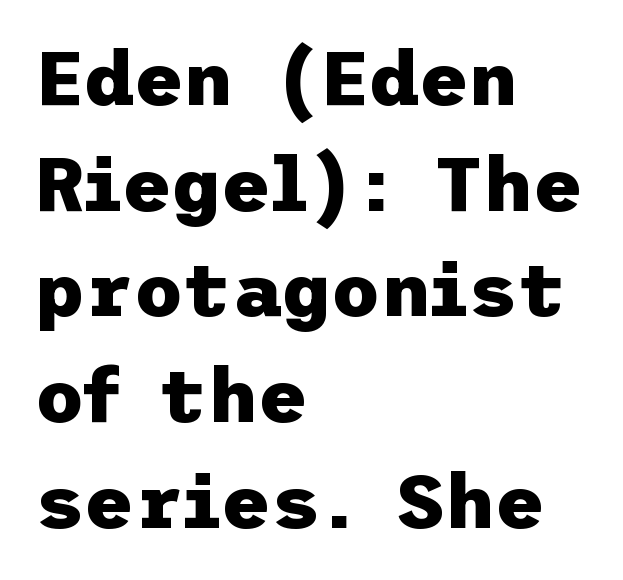
The image shows 76 px heavy sans-serif type, upright; set left-aligned, normal line spacing (1.39x), normal letter spacing, not underlined; low stroke contrast and a medium x-height.
